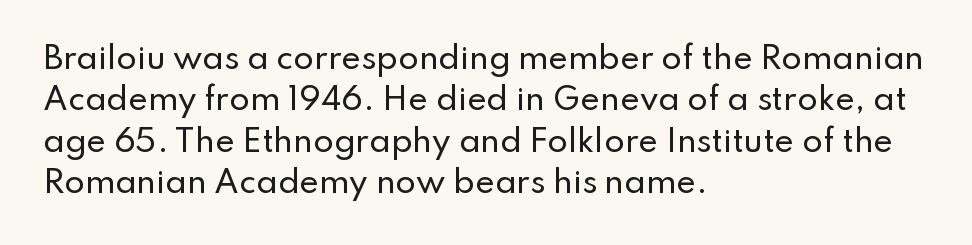
Is this a fixed-width face? No — the glyphs have proportional, varying widths. Reading down the column, the eye jumps a familiar distance to each next line. Teacher's note: observe the even left margin — that is flush-left alignment. These lines were composed using upright roman letters. Honestly, there is no underline to notice here at all.
